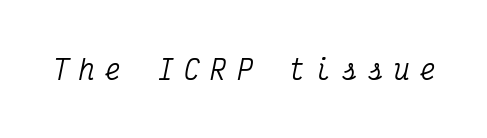
{"italic": "yes", "lean": "right", "slant_degrees": 12, "underline": "no", "letter_spacing": "wide", "letter_spacing_em": 0.41, "glyph_px": 26}
